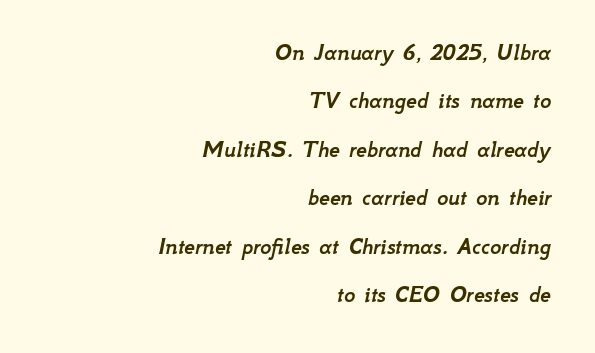
Does the lettering tilt? It does — this is italic. The passage shown stacks its lines with a broad gap. Typeset ragged left — the right edge is the straight one. Nobody drew a line under any word here. Tracking value appears to be zero — textbook default spacing.
